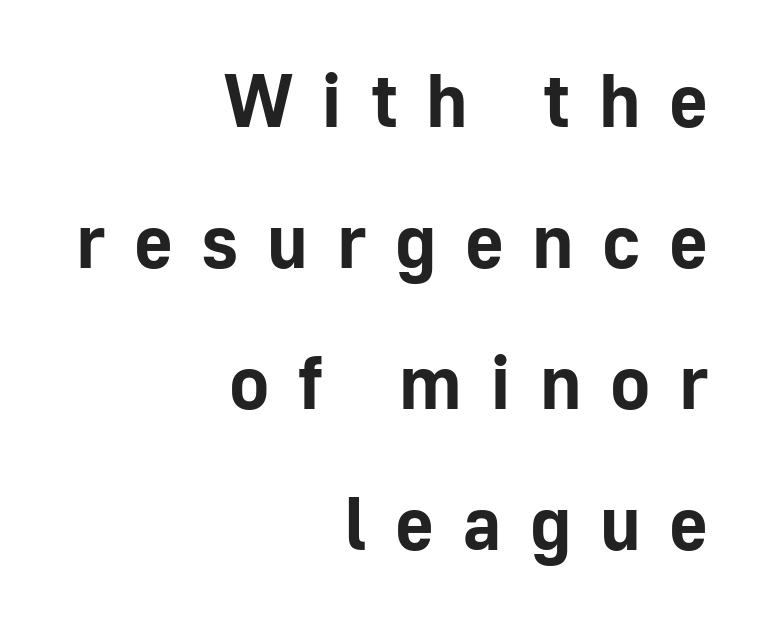
The image shows 75 px bold sans-serif type, upright; set right-aligned, line spacing 1.88x, unusually wide letter spacing (+0.38 em), not underlined; low stroke contrast and a medium x-height.
